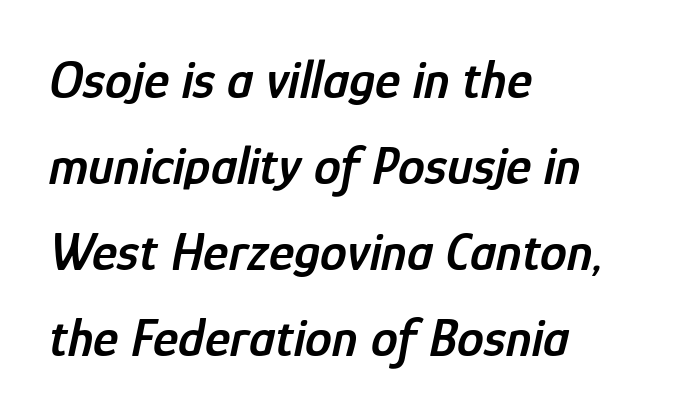
The image shows 54 px semibold, condensed type, italic (leaning right); set left-aligned, normal line spacing (1.59x), normal letter spacing, not underlined; low stroke contrast and a medium x-height.
